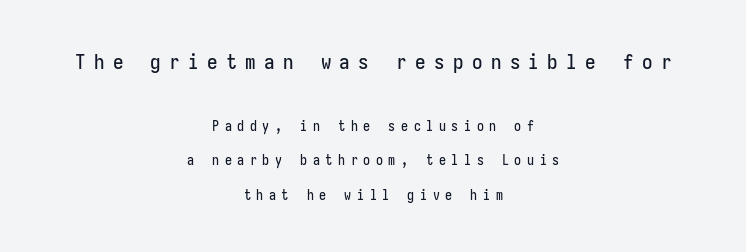
{"italic": "no", "underline": "no", "align": "center", "line_spacing": "loose", "line_spacing_ratio": 2.47, "letter_spacing": "wide", "letter_spacing_em": 0.4, "larger_block": "first", "size_ratio": 1.5, "glyph_px": 21}
